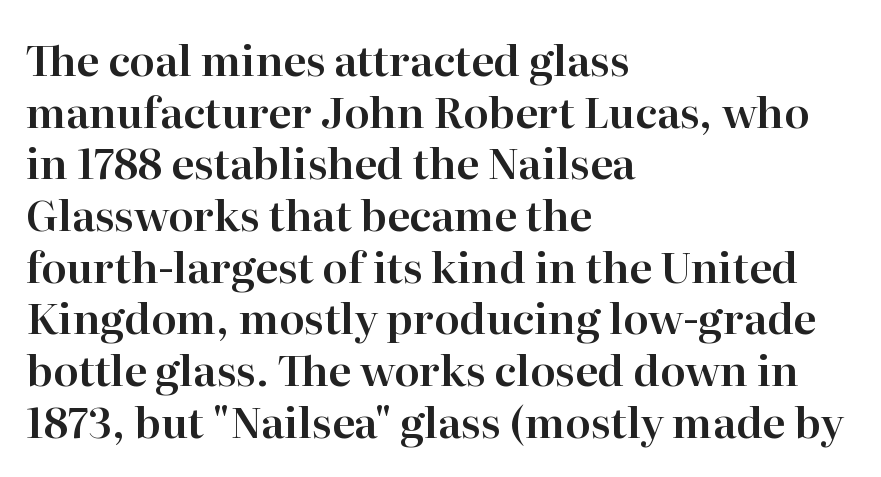
Style check: upright. The rendering uses natural spacing where letterforms have individual widths. Compared with typical body copy, the letter spacing here is the same. Classification — serif. The paragraph has a hard left edge and a soft right edge. The space directly below the letters is spotless.
